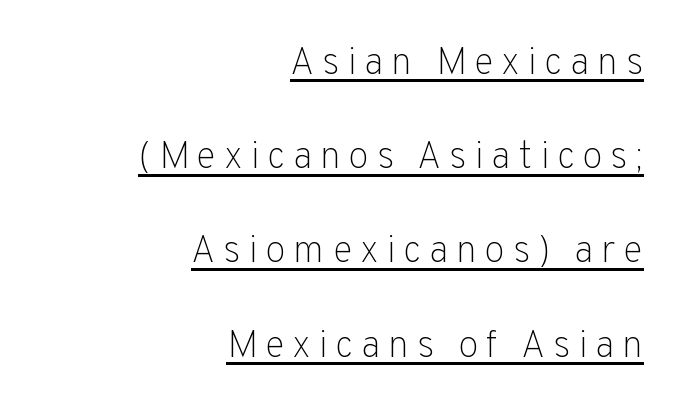
The image shows 38 px light sans-serif type, upright; set right-aligned, loose line spacing (2.48x), unusually wide letter spacing (+0.2 em), underlined; low stroke contrast and a medium x-height.
